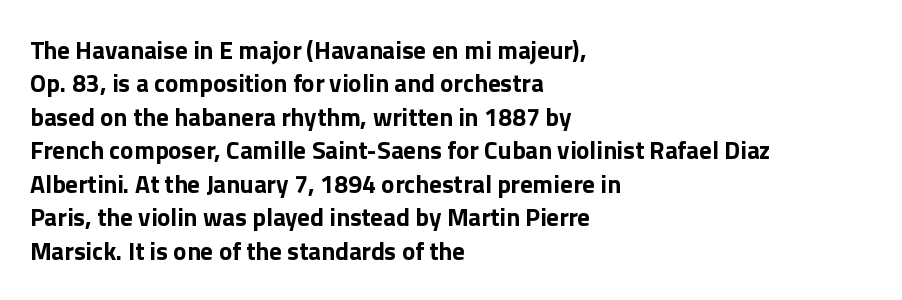
{"italic": "no", "bold": "yes", "underline": "no", "align": "left", "line_spacing": "normal", "line_spacing_ratio": 1.34, "letter_spacing": "normal", "letter_spacing_em": 0.0, "glyph_px": 25}
